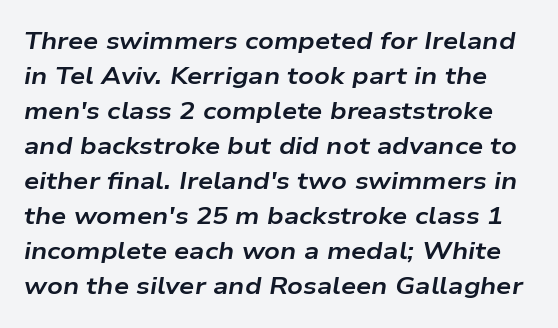
Q: Is the text bold? A: Yes.
Q: Is the text italic (slanted)? A: Yes, it leans right by about 9 degrees.
Q: Is the text underlined? A: No.
Q: Is the spacing between letters normal or unusually wide? A: Normal.
Q: Is the spacing between lines tight, normal or loose? A: Normal.
